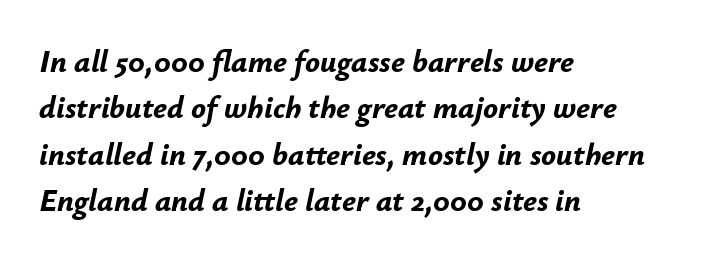
The image shows 31 px bold type, italic (leaning right); set left-aligned, normal line spacing (1.5x), normal letter spacing, not underlined; low stroke contrast and a small x-height.
